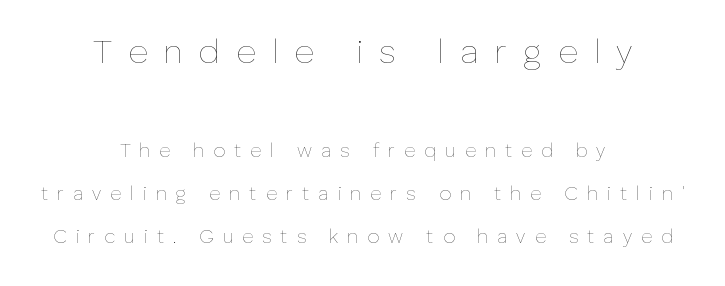
Q: Is the text bold? A: No.
Q: Is the text italic (slanted)? A: No, it is upright.
Q: Is the text underlined? A: No.
Q: How is the paragraph aligned? A: Centered.
Q: Is the spacing between letters normal or unusually wide? A: Unusually wide.
Q: Is the spacing between lines tight, normal or loose? A: Loose.
Q: Which block of text is set in a larger size, the first (top) or the second (bottom)? A: The first (top) one.
Q: Width (condensed, normal, or wide)? A: Normal.
Q: Stroke contrast? A: Low.
Q: x-height? A: Medium.
Q: Monospaced? A: No.
